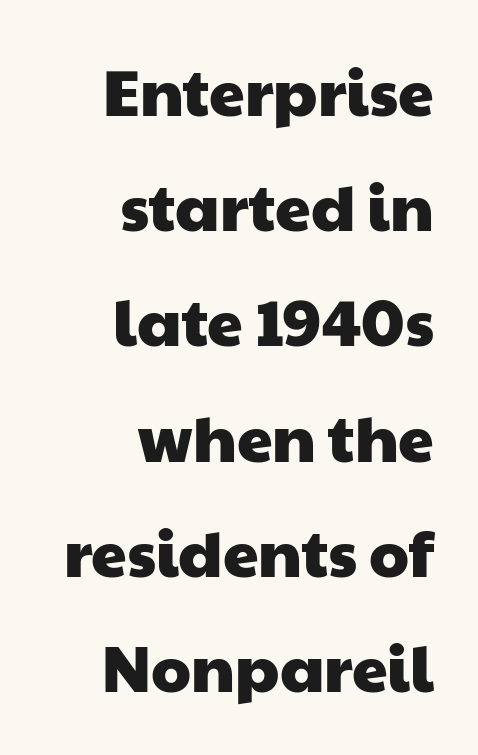
Q: Is the typeface a serif or a sans-serif typeface? A: Sans-serif.
Q: Is the text underlined? A: No.
Q: How is the paragraph aligned? A: Right-aligned.
Q: Is the spacing between letters normal or unusually wide? A: Normal.
Q: Width (condensed, normal, or wide)? A: Wide.
Q: Stroke contrast? A: Low.
Q: x-height? A: Medium.
Q: Monospaced? A: No.
